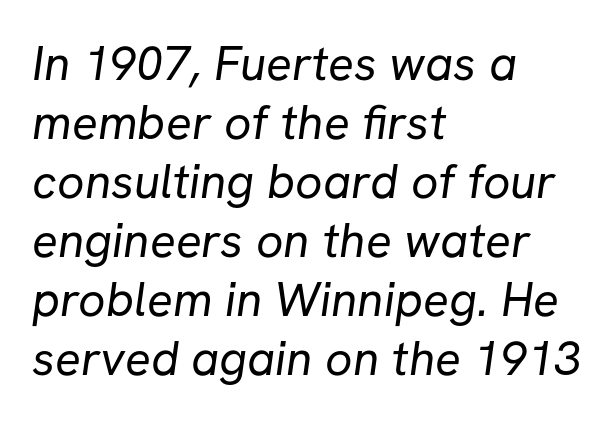
Q: Is the text bold? A: No.
Q: Is the typeface a serif or a sans-serif typeface? A: Sans-serif.
Q: Is the text underlined? A: No.
Q: How is the paragraph aligned? A: Left-aligned.
Q: Is the spacing between letters normal or unusually wide? A: Normal.
Q: Width (condensed, normal, or wide)? A: Normal.
Q: Stroke contrast? A: Low.
Q: x-height? A: Medium.
Q: Monospaced? A: No.
